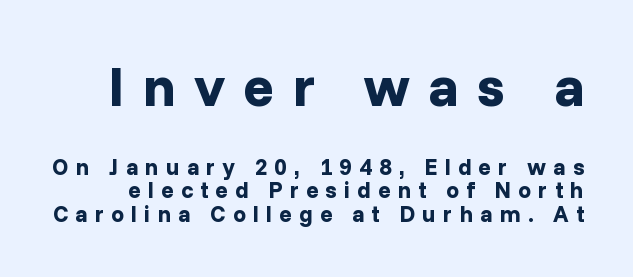
Q: Is the text bold? A: Yes.
Q: Is the text italic (slanted)? A: No, it is upright.
Q: Is the typeface a serif or a sans-serif typeface? A: Sans-serif.
Q: Is the text underlined? A: No.
Q: Is the spacing between letters normal or unusually wide? A: Unusually wide.
Q: Is the spacing between lines tight, normal or loose? A: Tight.
Q: Which block of text is set in a larger size, the first (top) or the second (bottom)? A: The first (top) one.
Q: Width (condensed, normal, or wide)? A: Normal.
Q: Stroke contrast? A: Low.
Q: x-height? A: Medium.
Q: Monospaced? A: No.
